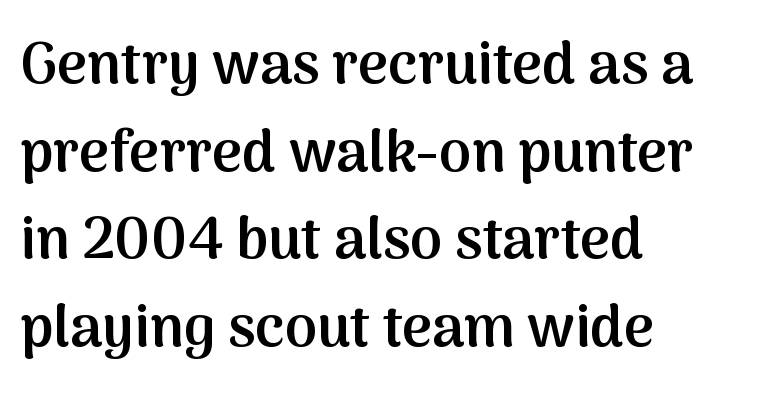
The image shows 58 px semibold sans-serif type, upright; set left-aligned, normal line spacing (1.51x), normal letter spacing, not underlined; medium stroke contrast and a medium x-height.
